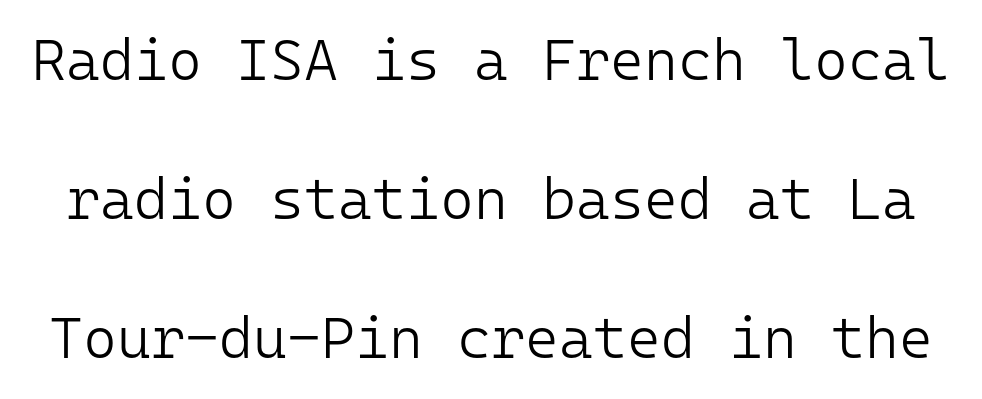
Q: Is the text bold? A: No.
Q: Is the text italic (slanted)? A: No, it is upright.
Q: Is the typeface a serif or a sans-serif typeface? A: Sans-serif.
Q: Is the text underlined? A: No.
Q: Is the spacing between letters normal or unusually wide? A: Normal.
Q: Is the spacing between lines tight, normal or loose? A: Loose.
Q: Width (condensed, normal, or wide)? A: Normal.
Q: Stroke contrast? A: Low.
Q: x-height? A: Medium.
Q: Monospaced? A: Yes.
